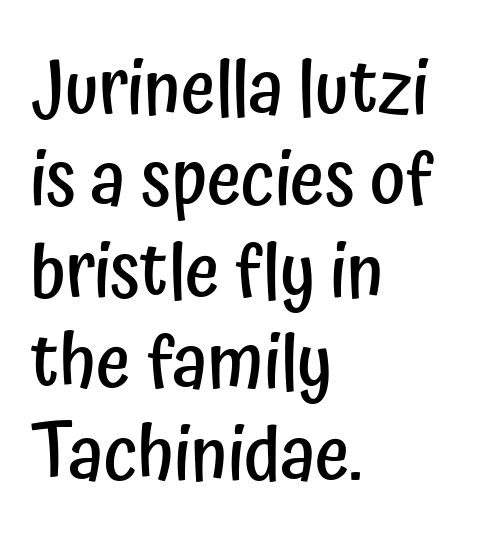
Q: Is the text bold? A: Semi-bold.
Q: Is the text italic (slanted)? A: No, it is upright.
Q: Is the typeface a serif or a sans-serif typeface? A: Sans-serif.
Q: Is the text underlined? A: No.
Q: How is the paragraph aligned? A: Left-aligned.
Q: Is the spacing between letters normal or unusually wide? A: Normal.
Q: Width (condensed, normal, or wide)? A: Condensed.
Q: Stroke contrast? A: Low.
Q: x-height? A: Medium.
Q: Monospaced? A: No.
